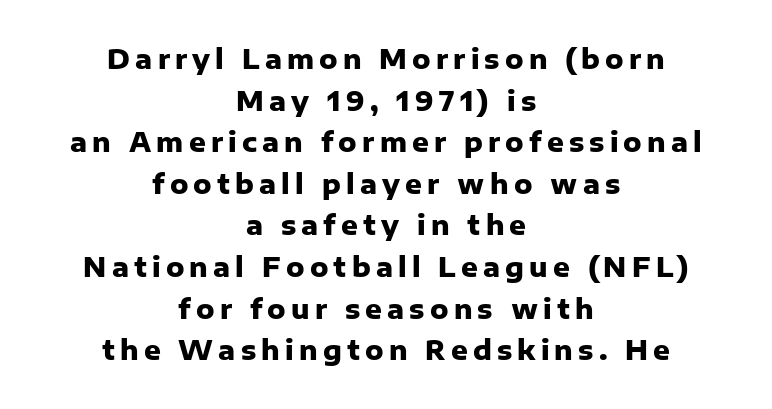
{"italic": "no", "bold": "yes", "underline": "no", "align": "center", "line_spacing": "normal", "line_spacing_ratio": 1.6, "letter_spacing": "wide", "letter_spacing_em": 0.2, "glyph_px": 26}
